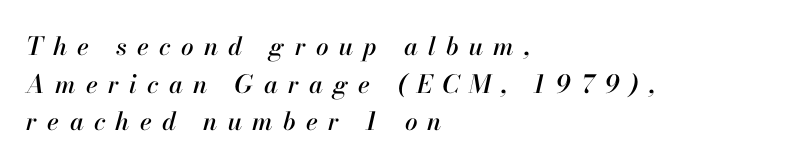
A clean baseline with only descenders dipping below it. Line spacing here is normal. The lines in this sample share a left origin and differ only in where they stop. The gaps between neighbouring characters are conspicuously large. Looking at the ascenders, they clearly lean.
